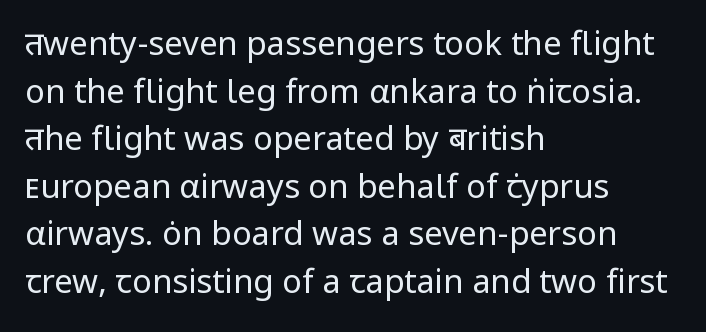
{"serif": "no", "italic": "no", "bold": "no", "weight": "regular", "width": "normal", "stroke_contrast": "low", "x_height": "medium", "monospaced": "no", "underline": "no", "align": "left", "line_spacing": "normal", "line_spacing_ratio": 1.44, "letter_spacing": "normal", "letter_spacing_em": 0.0, "glyph_px": 33}
